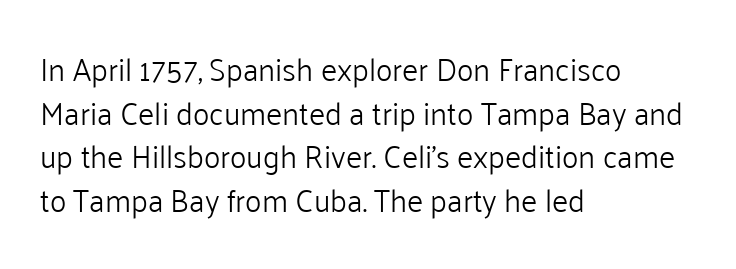
Vertically, the passage feels balanced, rows spaced as you'd expect. The face used here is a sans, in the tradition of grotesques and geometrics. A typesetter would call this proportional, since set widths differ per character. Letter spacing: default. The baseline area is clear. No italicization has been applied; the sample stays upright.
